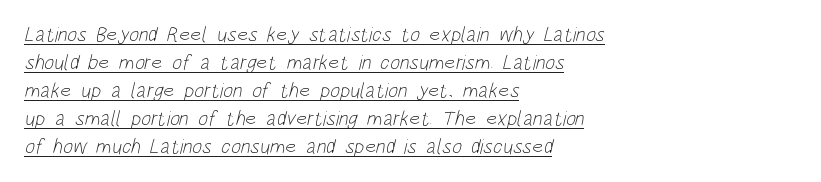
The image shows 21 px text type; set left-aligned, normal line spacing (1.33x), normal letter spacing, underlined.
